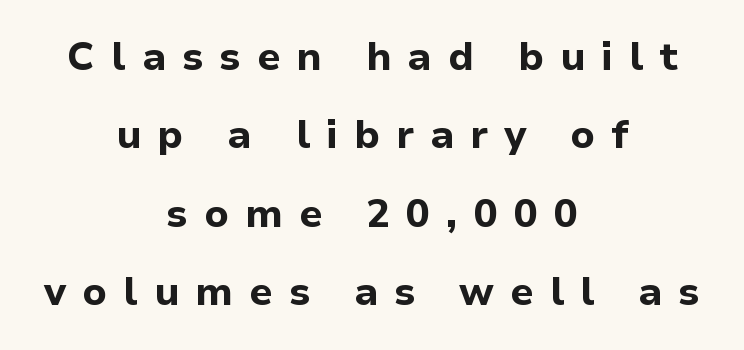
The image shows 40 px bold sans-serif type, upright; set centered, loose line spacing (1.96x), unusually wide letter spacing (+0.4 em), not underlined; low stroke contrast and a medium x-height.
